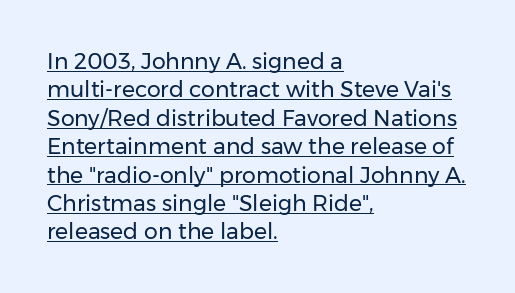
The image shows 22 px text type, upright; set left-aligned, normal line spacing (1.29x), normal letter spacing, underlined.
